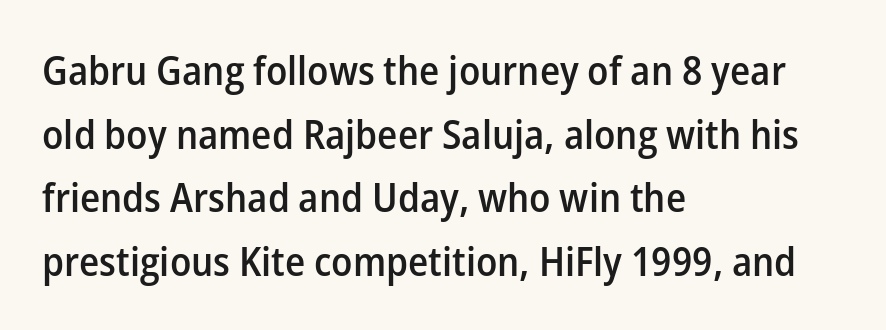
The text block is weighted toward the left margin, trailing off unevenly rightward. Whoever set this chose a conventional vertical rhythm. Descenders hang freely into open space. Does the weight exceed regular? Yes, but only to semibold. Looks like regular typesetting: each glyph gets only the width it needs.
